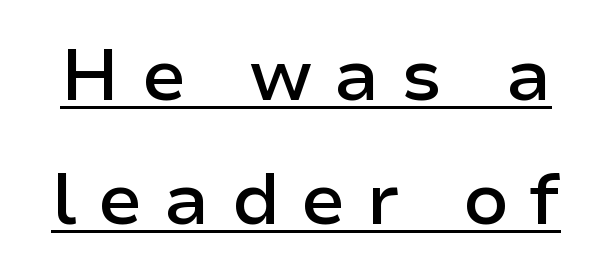
Q: Is the text bold? A: Semi-bold.
Q: Is the text italic (slanted)? A: No, it is upright.
Q: Is the typeface a serif or a sans-serif typeface? A: Sans-serif.
Q: Is the text underlined? A: Yes.
Q: Is the spacing between letters normal or unusually wide? A: Unusually wide.
Q: Is the spacing between lines tight, normal or loose? A: Normal.
Q: Width (condensed, normal, or wide)? A: Normal.
Q: Stroke contrast? A: Low.
Q: x-height? A: Medium.
Q: Monospaced? A: No.
